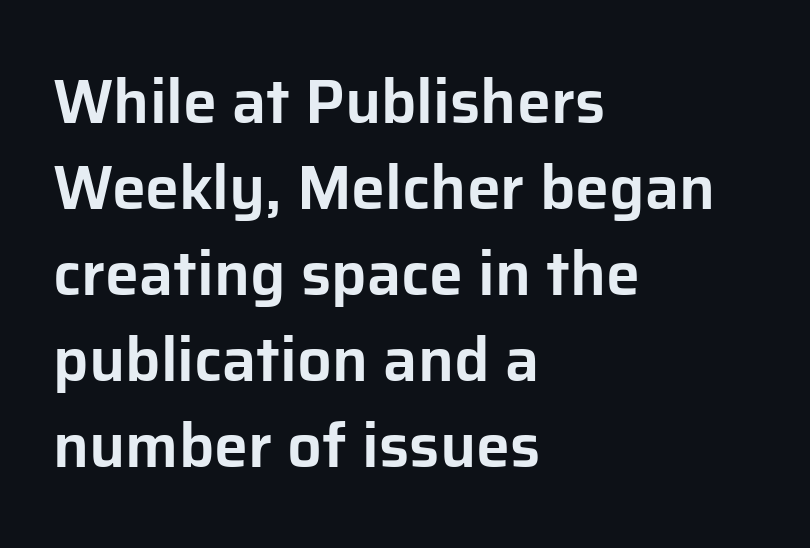
{"serif": "no", "italic": "no", "width": "normal", "stroke_contrast": "low", "x_height": "medium", "monospaced": "no", "underline": "no", "align": "left", "line_spacing": "normal", "line_spacing_ratio": 1.41, "letter_spacing": "normal", "letter_spacing_em": 0.0, "glyph_px": 61}
